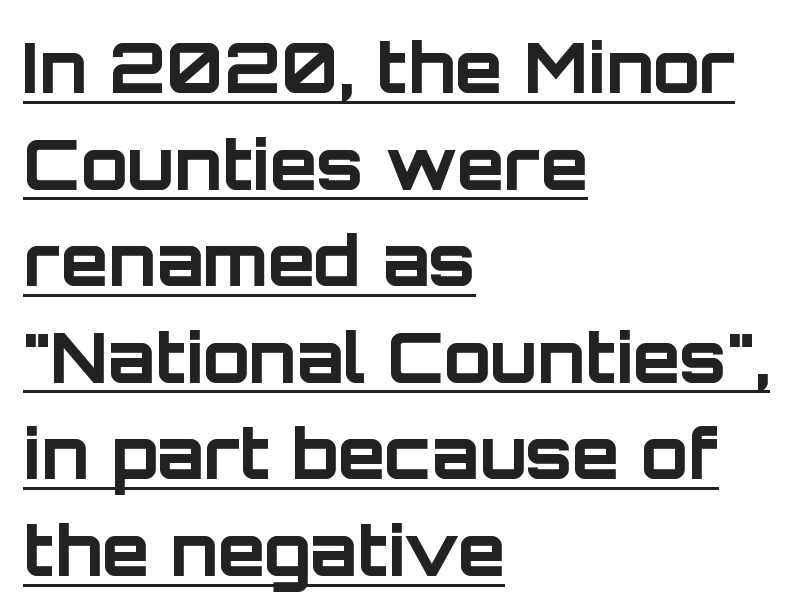
The image shows 69 px bold sans-serif type, upright; set left-aligned, normal line spacing (1.4x), normal letter spacing, underlined; low stroke contrast and a large x-height.
